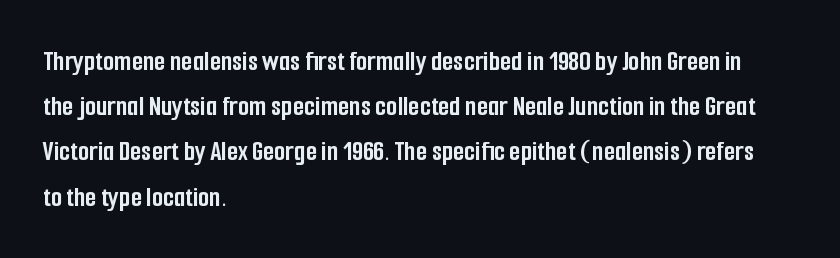
Q: Is the text bold? A: Yes.
Q: Is the text italic (slanted)? A: No, it is upright.
Q: Is the typeface a serif or a sans-serif typeface? A: Sans-serif.
Q: Is the text underlined? A: No.
Q: How is the paragraph aligned? A: Left-aligned.
Q: Is the spacing between letters normal or unusually wide? A: Normal.
Q: Is the spacing between lines tight, normal or loose? A: Normal.
Q: Width (condensed, normal, or wide)? A: Condensed.
Q: Stroke contrast? A: Low.
Q: x-height? A: Medium.
Q: Monospaced? A: No.
